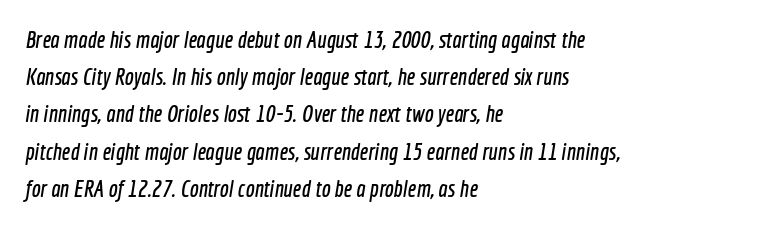
The image shows 24 px text type; set left-aligned, normal line spacing (1.55x), normal letter spacing, not underlined.
